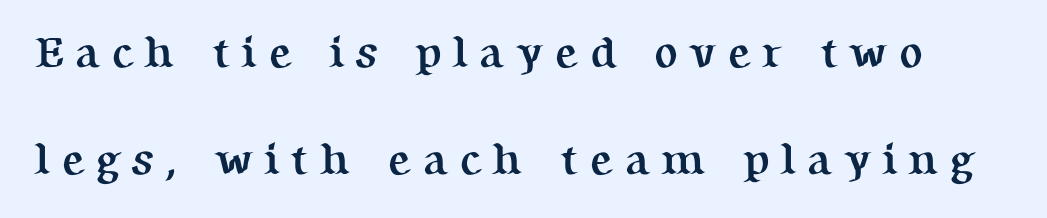
The type sits square on the baseline with zero lean. Glance below the letters and you will spot only blank space. Do the characters align in a grid? No, the font is proportional. Regarding leading, the lines here are spaced well apart.
